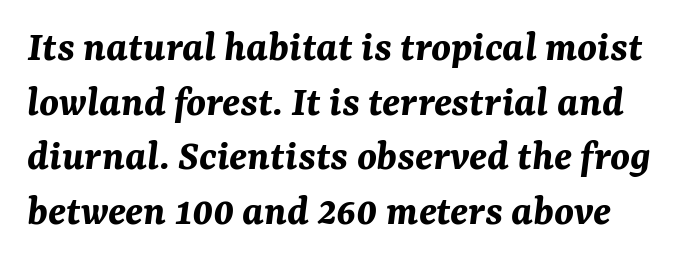
Each letter keeps its own natural width here, so spacing adapts to shape. No word sits above an underline. The passage shown has conventional tracking throughout. You'd pick this weight for a headline — it's a proper bold. Quick note: italic.
